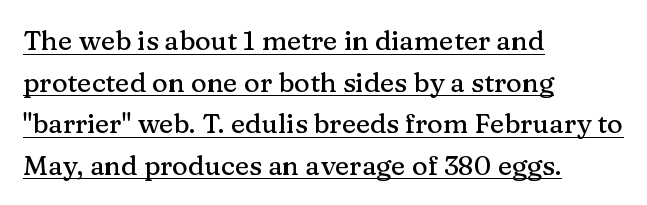
The paragraph shown leans on its left margin. Like a heading marked for emphasis, these lines bear an underscore. How are the letters spaced? Ordinarily, with no added tracking. A typesetter would call this leading conventional body-copy spacing. Vertical strokes here are truly vertical.
